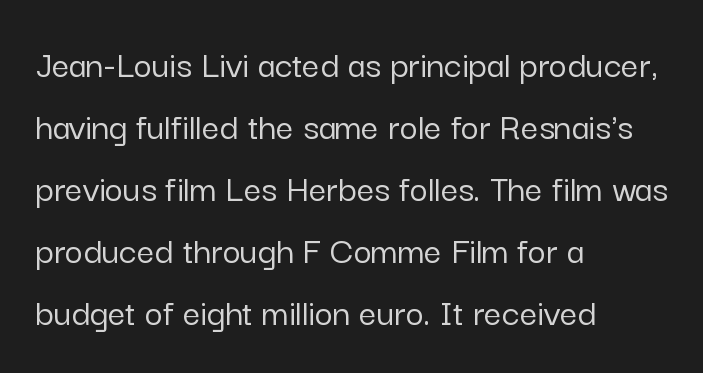
{"serif": "no", "italic": "no", "width": "normal", "stroke_contrast": "low", "x_height": "medium", "monospaced": "no", "underline": "no", "align": "left", "line_spacing": "normal", "line_spacing_ratio": 1.59, "letter_spacing": "normal", "letter_spacing_em": 0.0, "glyph_px": 39}
